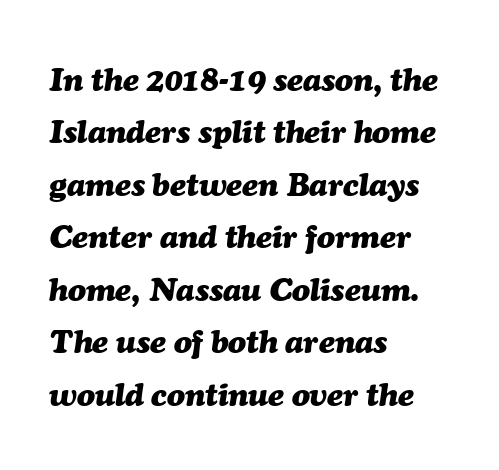
{"italic": "yes", "lean": "right", "slant_degrees": 7, "bold": "yes", "weight": "heavy", "width": "normal", "stroke_contrast": "medium", "x_height": "medium", "monospaced": "no", "underline": "no", "align": "left", "line_spacing": "normal", "line_spacing_ratio": 1.59, "letter_spacing": "normal", "letter_spacing_em": 0.0, "glyph_px": 33}
